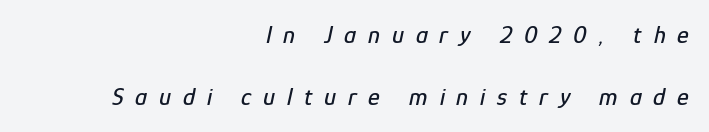
{"italic": "yes", "lean": "right", "slant_degrees": 12, "underline": "no", "align": "right", "line_spacing": "loose", "line_spacing_ratio": 2.49, "letter_spacing": "wide", "letter_spacing_em": 0.47, "glyph_px": 25}
